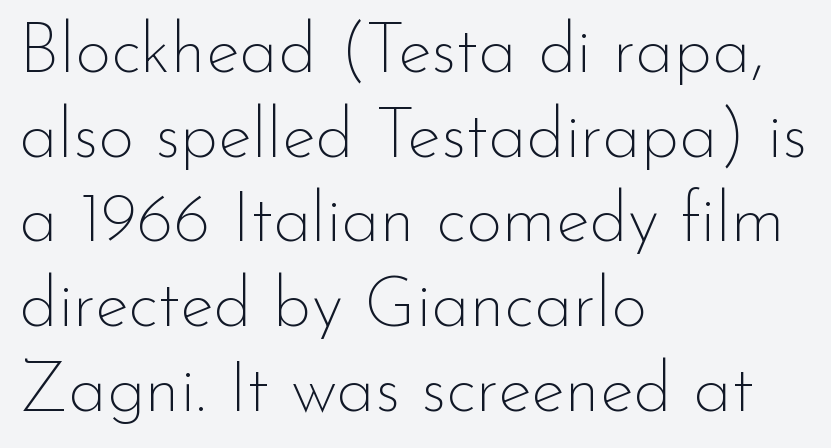
The image shows 70 px thin sans-serif type, upright; set left-aligned, line spacing 1.21x, normal letter spacing, not underlined; low stroke contrast and a small x-height.
